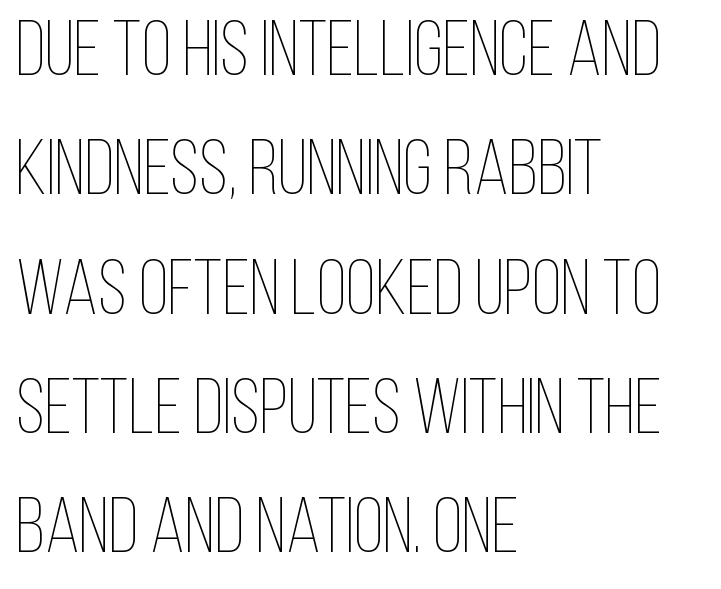
These glyphs show unthickened strokes, regular width or finer. Leading matches the norm, producing a regular column. The baseline area is clear. Do the characters align in a grid? No, the font is proportional.
